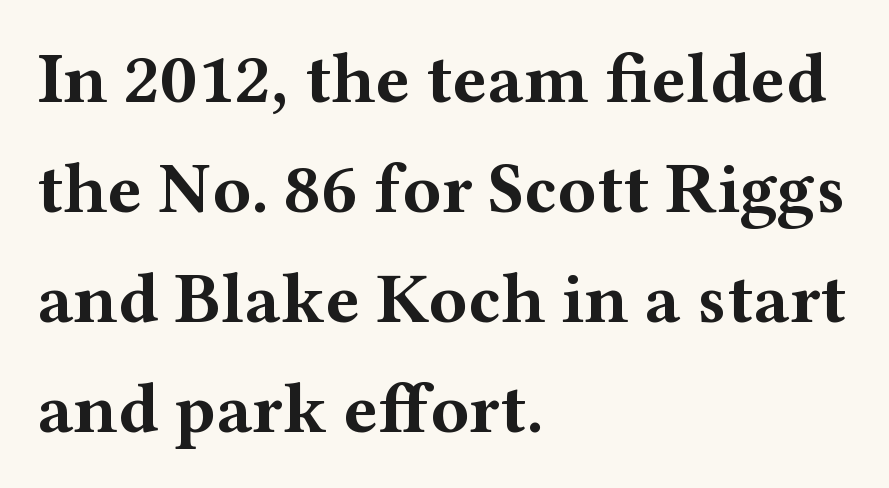
Its strokes are broad and dark, the hallmark of bold type. Here the designer chose a conventional face with non-uniform glyph widths. A typesetter would mark this as roman, not italic. A typesetter would call this zero additional tracking. The space directly below the letters is spotless.
